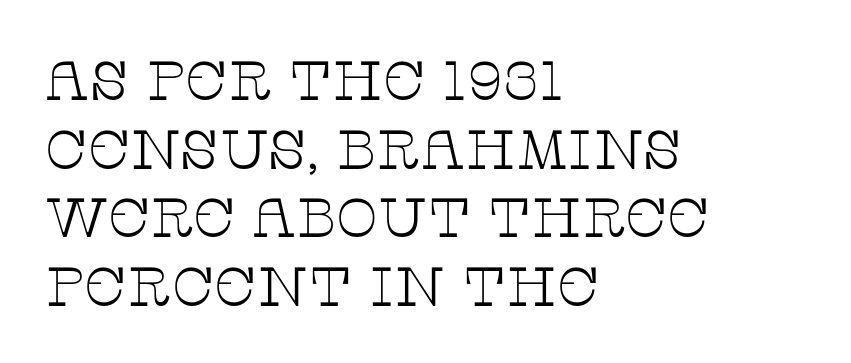
Unbolded letterforms with no extra heft. The passage is arranged the way most books set body copy — flush left. Look at the tracking — it's just the regular setting, nothing added. The rendering shows small feet on the letterforms — a serif design.
